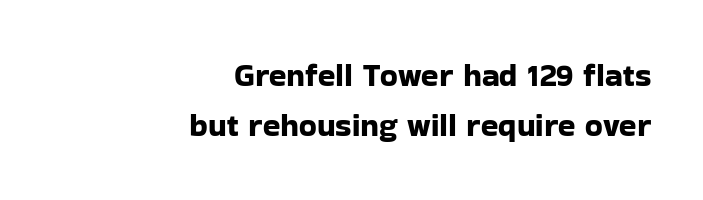
The image shows 32 px sans-serif type, upright; set right-aligned, normal line spacing (1.55x), normal letter spacing, not underlined; low stroke contrast and a medium x-height.
